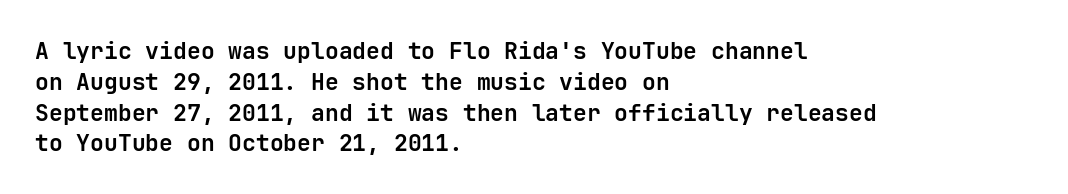
It's the straight-up-and-down kind of type. Descender tails drop into unmarked territory. Weight check: bold — yes, fully. Line beginnings align vertically; line endings do not.
